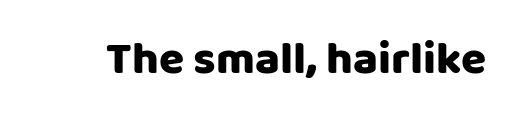
Q: Is the text italic (slanted)? A: No, it is upright.
Q: Is the typeface a serif or a sans-serif typeface? A: Sans-serif.
Q: Is the text underlined? A: No.
Q: Is the spacing between letters normal or unusually wide? A: Normal.
Q: Width (condensed, normal, or wide)? A: Normal.
Q: Stroke contrast? A: Low.
Q: x-height? A: Large.
Q: Monospaced? A: No.
